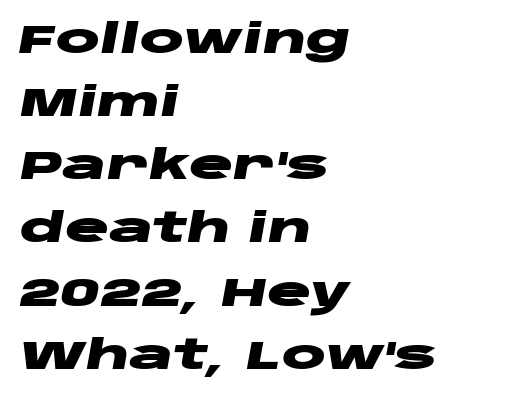
The image shows 41 px heavy, wide type, italic (leaning right); set left-aligned, normal line spacing (1.54x), normal letter spacing, not underlined; low stroke contrast and a large x-height.
